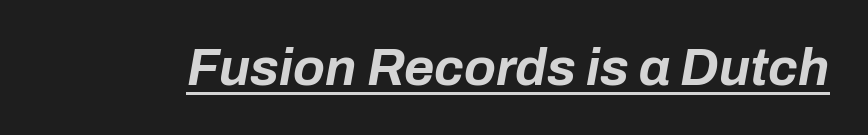
The image shows 52 px bold type, italic (leaning right); set normal letter spacing, underlined; low stroke contrast and a medium x-height.
